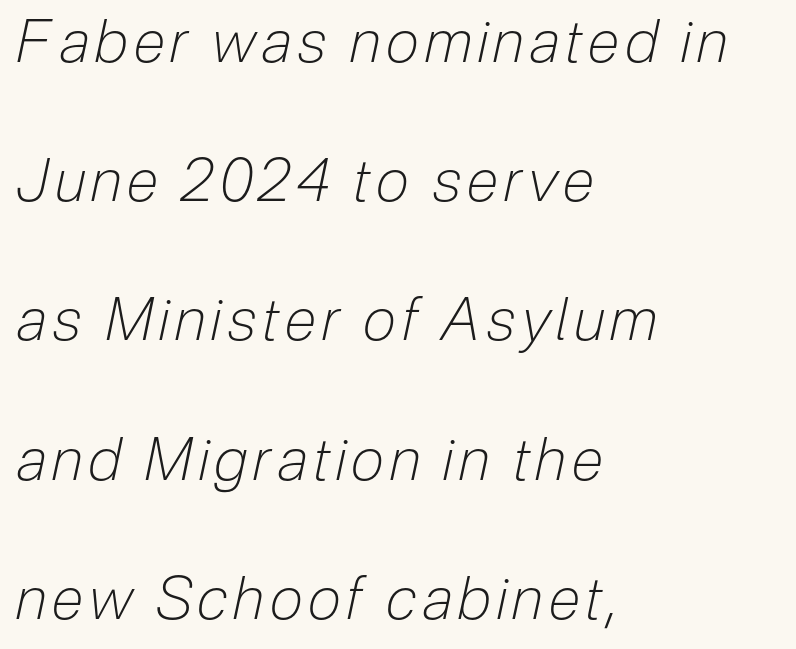
{"italic": "yes", "lean": "right", "slant_degrees": 12, "bold": "no", "weight": "light", "width": "condensed", "stroke_contrast": "low", "x_height": "medium", "monospaced": "no", "underline": "no", "align": "left", "line_spacing": "loose", "line_spacing_ratio": 2.36, "glyph_px": 59}
